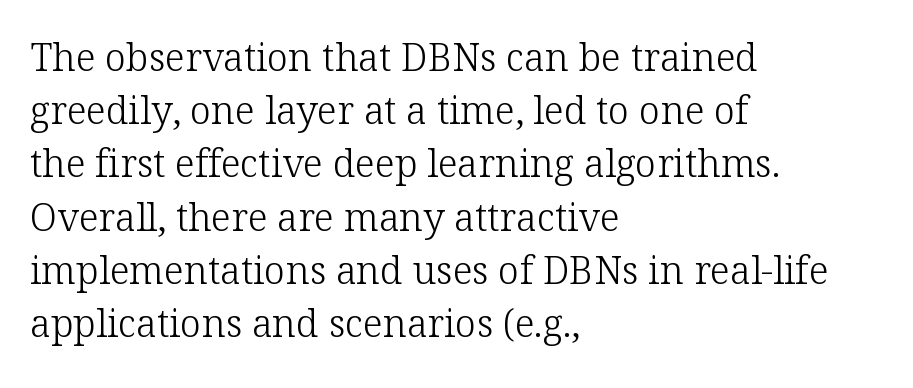
The paragraph shown leans on its left margin. Decoration check: the copy has no underline. Default kerning and tracking; the words read as compact shapes. Each letter's strokes conclude with small projecting serifs.
